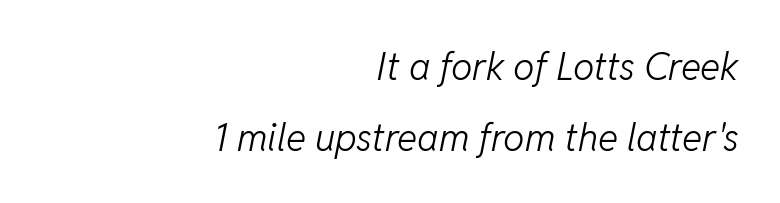
{"italic": "yes", "lean": "right", "slant_degrees": 11, "bold": "no", "weight": "light", "width": "normal", "stroke_contrast": "low", "x_height": "medium", "monospaced": "no", "underline": "no", "align": "right", "line_spacing_ratio": 1.86, "letter_spacing": "normal", "letter_spacing_em": 0.0, "glyph_px": 38}
